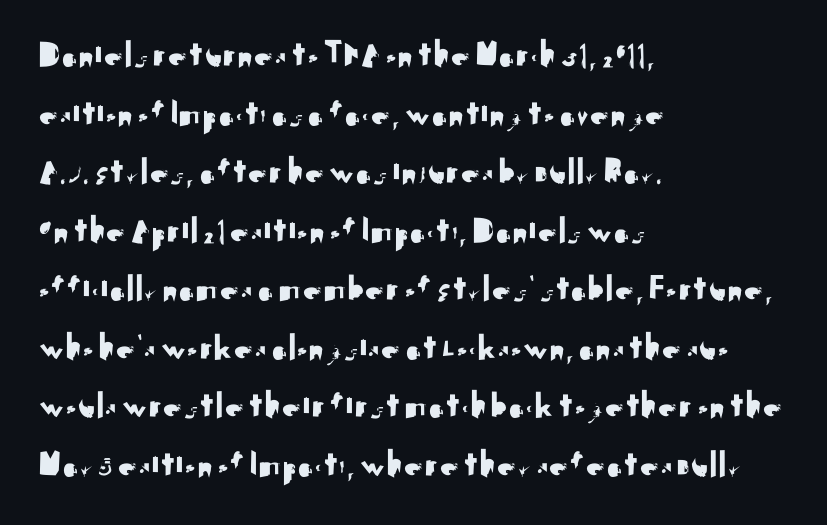
The image shows 38 px sans-serif type, upright; set left-aligned, normal line spacing (1.54x), normal letter spacing, not underlined; medium stroke contrast and a small x-height.
